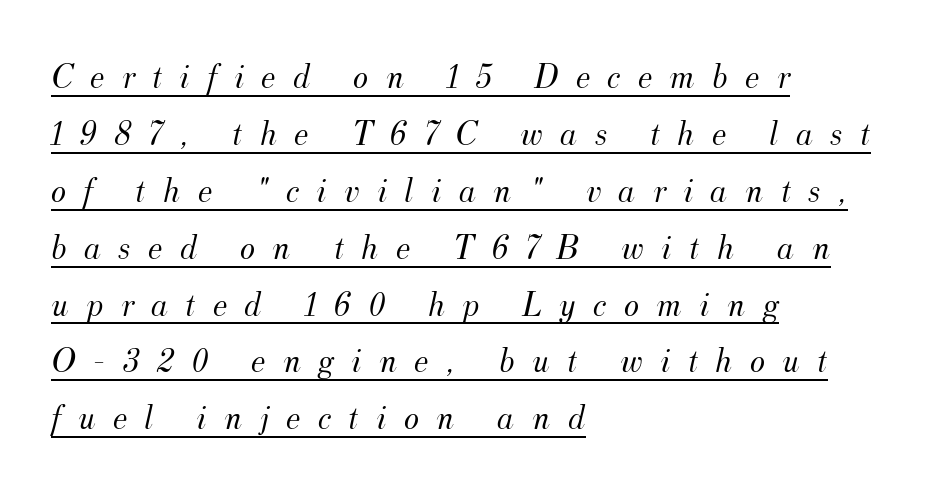
The passage shown is typed in a proportional face where columns would drift. One-word summary of the alignment: left. Is the stroke heavy? The answer is a plain regular-or-lighter. To sum up the face: it has serifs.
